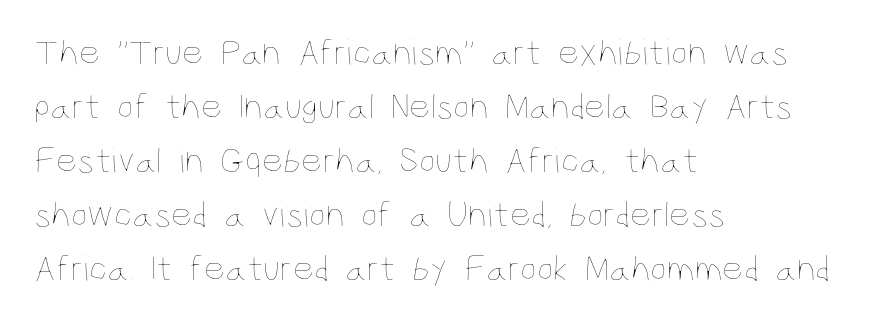
Q: Is the text bold? A: No.
Q: Is the text italic (slanted)? A: No, it is upright.
Q: Is the text underlined? A: No.
Q: How is the paragraph aligned? A: Left-aligned.
Q: Is the spacing between letters normal or unusually wide? A: Normal.
Q: Is the spacing between lines tight, normal or loose? A: Normal.
Q: Width (condensed, normal, or wide)? A: Condensed.
Q: Stroke contrast? A: Low.
Q: x-height? A: Large.
Q: Monospaced? A: No.
